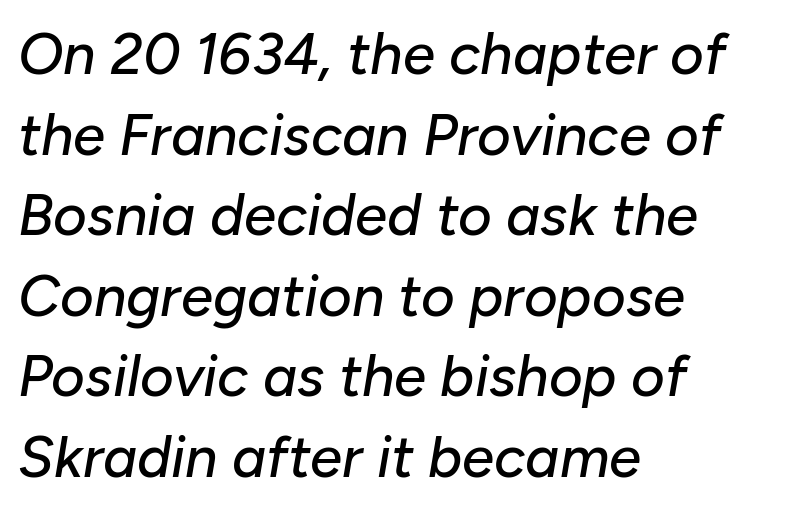
The image shows 58 px text type, italic (leaning right); set left-aligned, normal line spacing (1.39x), normal letter spacing, not underlined; low stroke contrast and a medium x-height.
